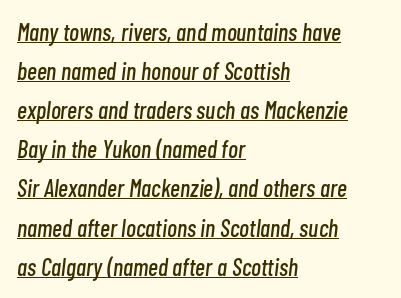
Rows of type keep a routine distance in the vertical direction. Underline: present. The typesetter chose a ragged-right arrangement here. You can tell it's italic because the verticals aren't actually vertical. Honestly, the letter spacing is just normal — you wouldn't notice it.
